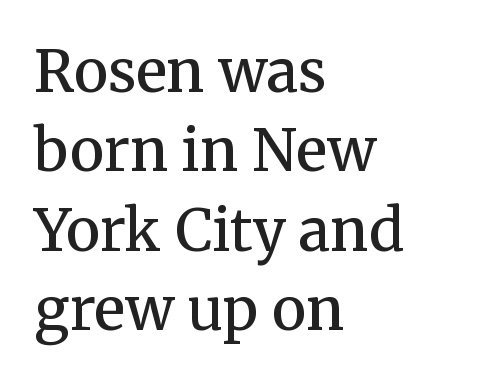
Leading matches the norm, producing a regular column. On the weight axis this lands at semibold, roughly 600. A typesetter would mark this as roman, not italic. The type family on display is of the serif kind. Just letters on the line, the space beneath them empty.
